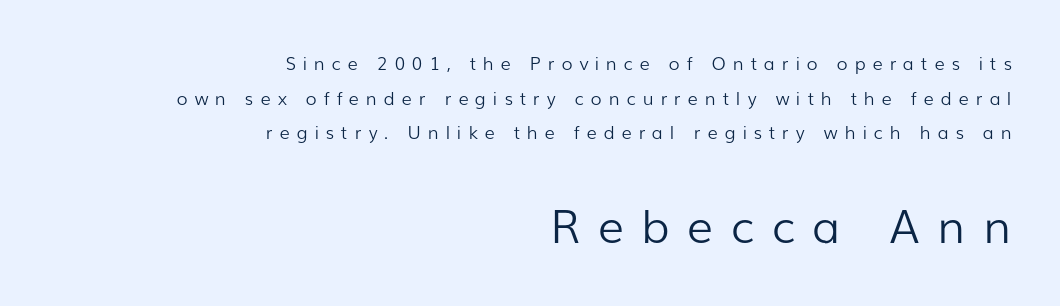
The image shows 46 px light sans-serif type, upright; set right-aligned, loose line spacing (1.92x), unusually wide letter spacing (+0.38 em), not underlined; the second (bottom) block is 2.56x larger; low stroke contrast and a medium x-height.
